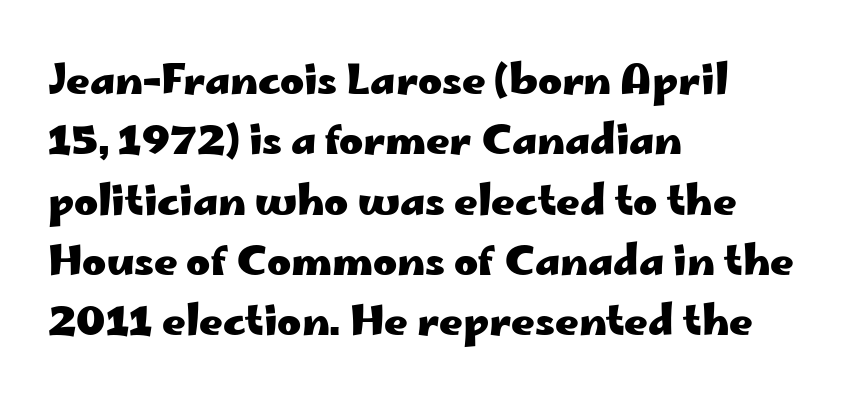
{"serif": "no", "italic": "no", "bold": "yes", "weight": "heavy", "width": "wide", "stroke_contrast": "low", "x_height": "small", "monospaced": "no", "underline": "no", "align": "left", "line_spacing": "normal", "line_spacing_ratio": 1.47, "letter_spacing": "normal", "letter_spacing_em": 0.0, "glyph_px": 41}
